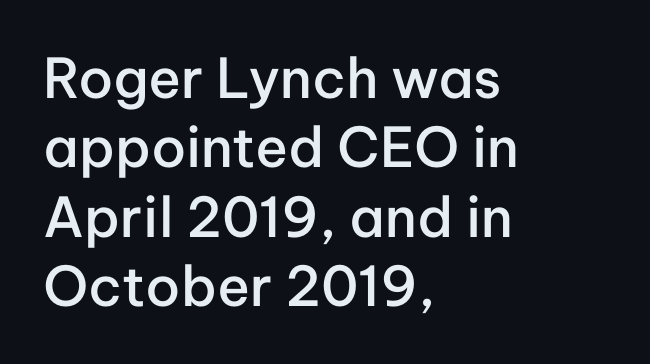
Q: Is the text bold? A: Semi-bold.
Q: Is the text italic (slanted)? A: No, it is upright.
Q: Is the typeface a serif or a sans-serif typeface? A: Sans-serif.
Q: Is the text underlined? A: No.
Q: How is the paragraph aligned? A: Left-aligned.
Q: Is the spacing between letters normal or unusually wide? A: Normal.
Q: Is the spacing between lines tight, normal or loose? A: Normal.
Q: Width (condensed, normal, or wide)? A: Normal.
Q: Stroke contrast? A: Low.
Q: x-height? A: Medium.
Q: Monospaced? A: No.
